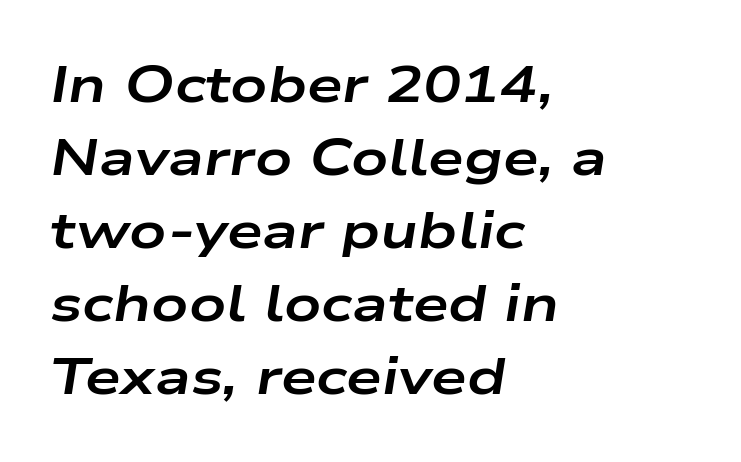
Think of a printed novel: that variable character pitch is what you see here. You can tell it's italic because the verticals aren't actually vertical. Notice how thick the strokes are: this is what a full bold looks like. Lines of text with bare space underneath.
